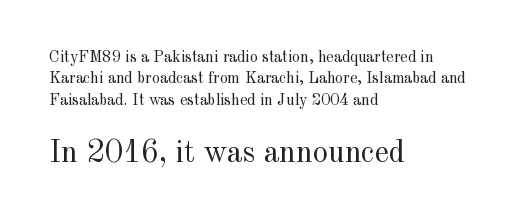
This is the regular roman posture of the typeface. These two chunks differ in scale, with the bottom chunk taking the larger measure. Each letter keeps its own natural width here, so spacing adapts to shape. Vertically, the passage feels balanced, rows spaced as you'd expect. Honestly, there is no underline to notice here at all.
